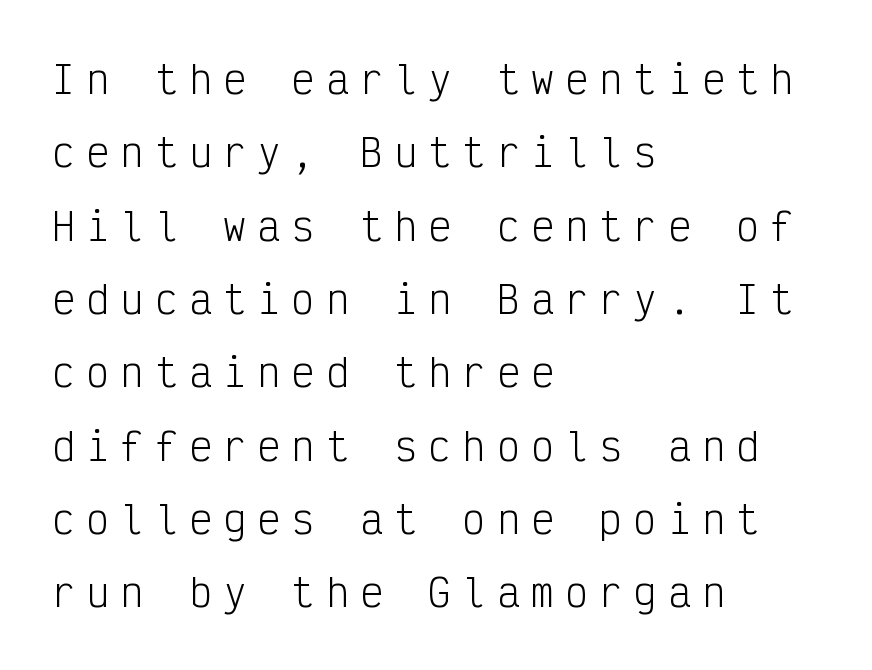
{"serif": "no", "italic": "no", "bold": "no", "weight": "light", "width": "condensed", "stroke_contrast": "low", "x_height": "medium", "monospaced": "yes", "underline": "no", "align": "left", "line_spacing": "loose", "line_spacing_ratio": 1.93, "letter_spacing": "wide", "letter_spacing_em": 0.3, "glyph_px": 38}
